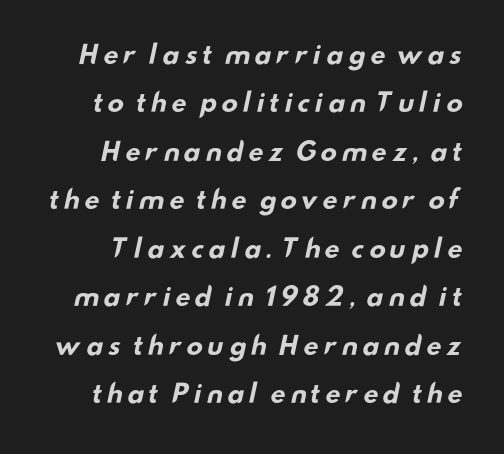
Q: Is the text bold? A: Yes.
Q: Is the text underlined? A: No.
Q: Is the spacing between lines tight, normal or loose? A: Loose.
